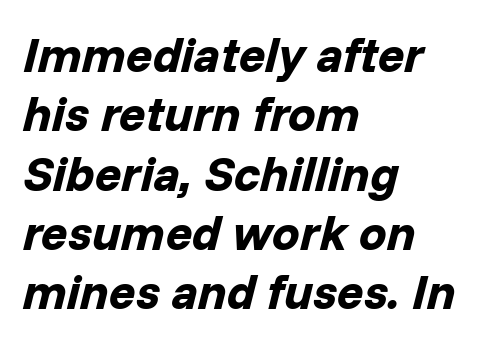
The image shows 49 px bold type, italic (leaning right); set left-aligned, line spacing 1.21x, normal letter spacing, not underlined; low stroke contrast and a medium x-height.
